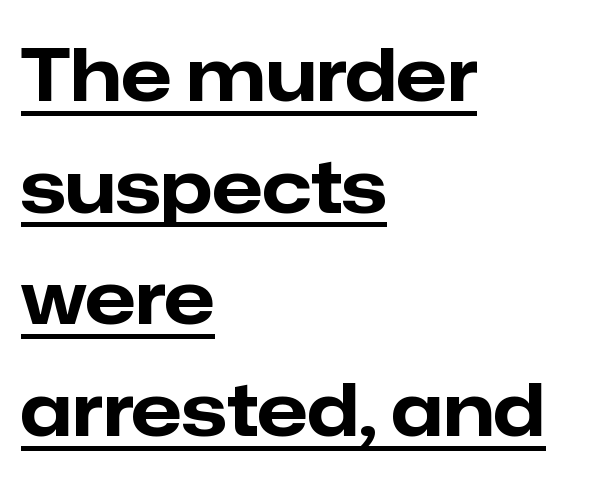
The glyphs have the mass of a bold cut. A roman cut, with each character standing at attention. The lines sit at an ordinary, default distance from one another. What stands out about the letter spacing? Nothing — it is the standard amount. Do the characters align in a grid? No, the font is proportional. A rule runs beneath these lines of type.
